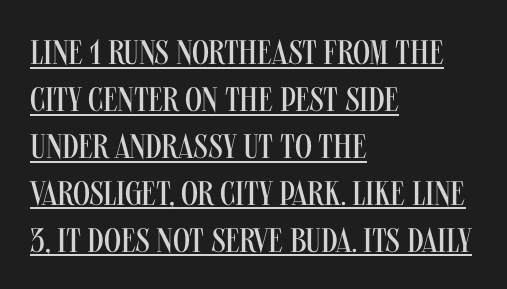
Q: Is the text bold? A: No.
Q: Is the text italic (slanted)? A: No, it is upright.
Q: Is the typeface a serif or a sans-serif typeface? A: Sans-serif.
Q: Is the text underlined? A: Yes.
Q: How is the paragraph aligned? A: Left-aligned.
Q: Is the spacing between letters normal or unusually wide? A: Normal.
Q: Is the spacing between lines tight, normal or loose? A: Normal.
Q: Width (condensed, normal, or wide)? A: Condensed.
Q: Stroke contrast? A: Medium.
Q: x-height? A: Large.
Q: Monospaced? A: No.
